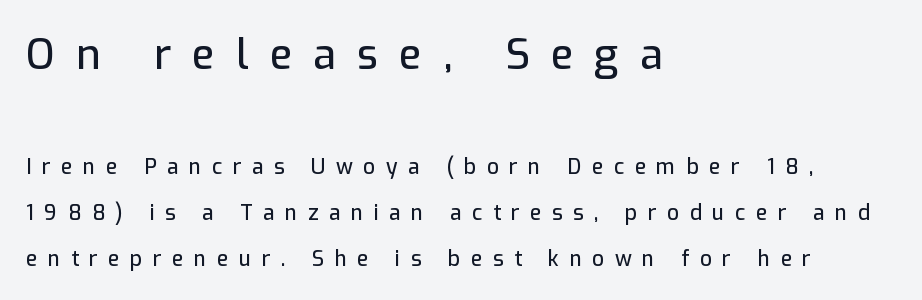
Q: Is the text italic (slanted)? A: No, it is upright.
Q: Is the typeface a serif or a sans-serif typeface? A: Sans-serif.
Q: Is the text underlined? A: No.
Q: How is the paragraph aligned? A: Left-aligned.
Q: Is the spacing between letters normal or unusually wide? A: Unusually wide.
Q: Is the spacing between lines tight, normal or loose? A: Loose.
Q: Which block of text is set in a larger size, the first (top) or the second (bottom)? A: The first (top) one.
Q: Width (condensed, normal, or wide)? A: Normal.
Q: Stroke contrast? A: Low.
Q: x-height? A: Medium.
Q: Monospaced? A: No.
